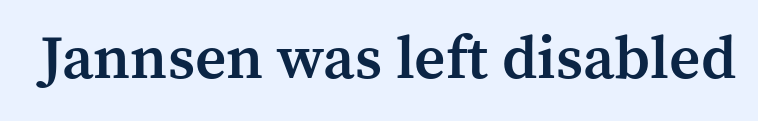
The gap between lines stays unmarked. Stroke terminals: seriffed. Tracking here is standard; glyphs follow each other at the usual distance. Do the characters align in a grid? No, the font is proportional.
